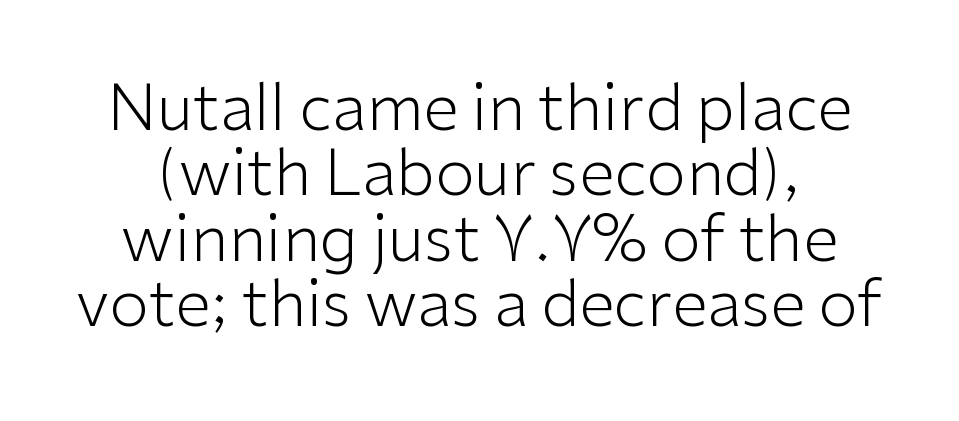
No feet cap the strokes, marking this as sans-serif type. The letters look calm and open, with moderate or lighter stems. Note the varied advance widths — an 'i' is clearly narrower than an 'm'. Students, note that the glyphs here touch the page at normal intervals. The lines in this sample share a center point and differ in where they start and stop. You can tell it's not italic because the verticals are truly vertical.
